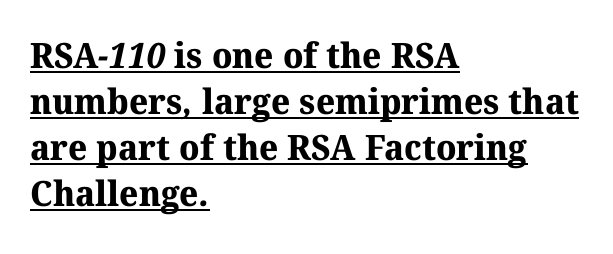
{"serif": "yes", "bold": "yes", "weight": "bold", "width": "normal", "stroke_contrast": "medium", "x_height": "medium", "monospaced": "no", "underline": "yes", "align": "left", "line_spacing": "normal", "line_spacing_ratio": 1.31, "letter_spacing": "normal", "letter_spacing_em": 0.0, "glyph_px": 35}
